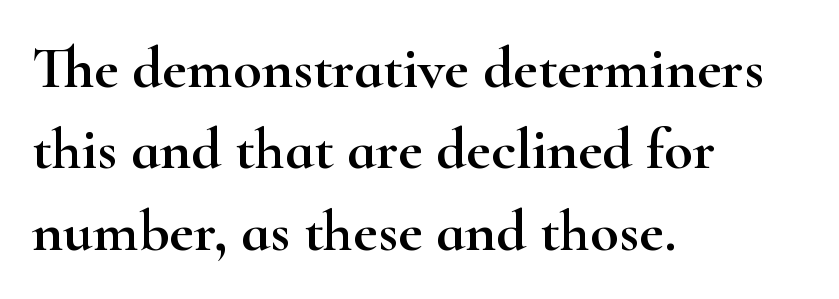
Q: Is the text italic (slanted)? A: No, it is upright.
Q: Is the typeface a serif or a sans-serif typeface? A: Serif.
Q: Is the text underlined? A: No.
Q: How is the paragraph aligned? A: Left-aligned.
Q: Is the spacing between letters normal or unusually wide? A: Normal.
Q: Is the spacing between lines tight, normal or loose? A: Normal.
Q: Width (condensed, normal, or wide)? A: Wide.
Q: Stroke contrast? A: High.
Q: x-height? A: Small.
Q: Monospaced? A: No.
